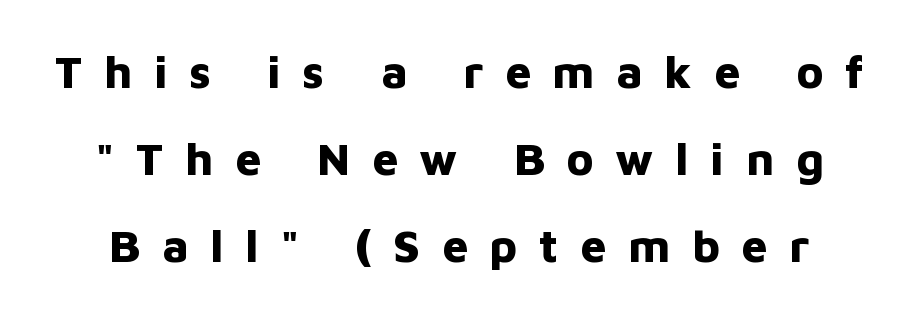
Q: Is the text bold? A: Yes.
Q: Is the text italic (slanted)? A: No, it is upright.
Q: Is the typeface a serif or a sans-serif typeface? A: Sans-serif.
Q: Is the text underlined? A: No.
Q: Is the spacing between letters normal or unusually wide? A: Unusually wide.
Q: Width (condensed, normal, or wide)? A: Normal.
Q: Stroke contrast? A: Low.
Q: x-height? A: Medium.
Q: Monospaced? A: No.
